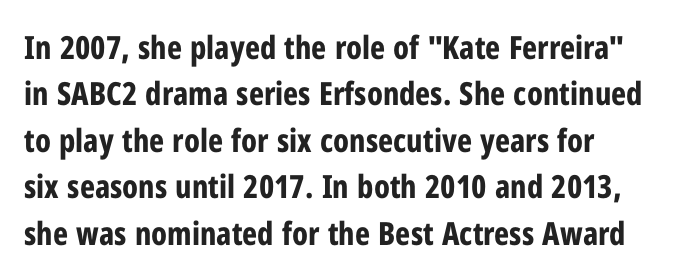
{"serif": "no", "italic": "no", "bold": "yes", "weight": "bold", "width": "condensed", "stroke_contrast": "low", "x_height": "medium", "monospaced": "no", "underline": "no", "line_spacing": "normal", "line_spacing_ratio": 1.45, "letter_spacing": "normal", "letter_spacing_em": 0.0, "glyph_px": 32}
